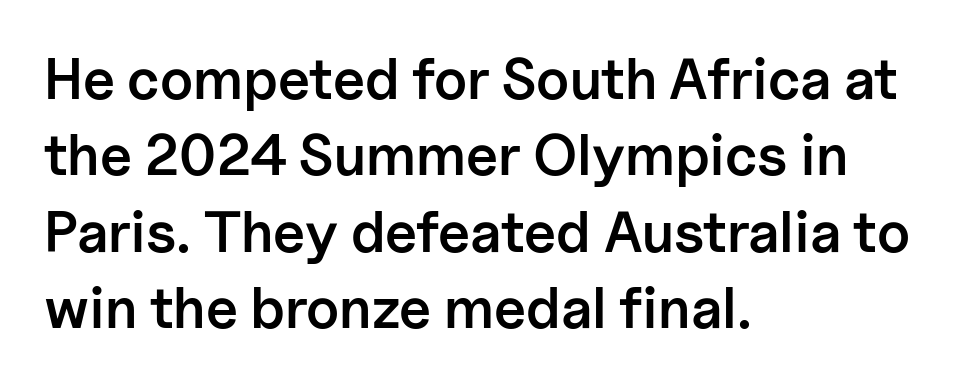
No italicization has been applied; the sample stays upright. Character widths vary here, with narrow letters taking less room than wide ones. In terms of weight, the rendering is demibold, just under bold. Honestly, there is no underline to notice here at all.
